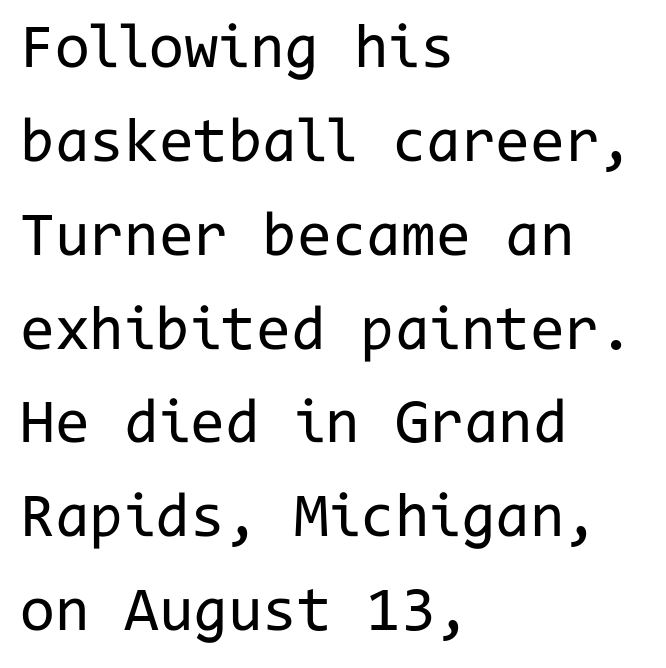
The lines sit at an ordinary, default distance from one another. The gaps between neighbouring characters are ordinary and unremarkable. The glyphs are unaccompanied by any horizontal stroke below them. This sample uses a sans-serif face.
